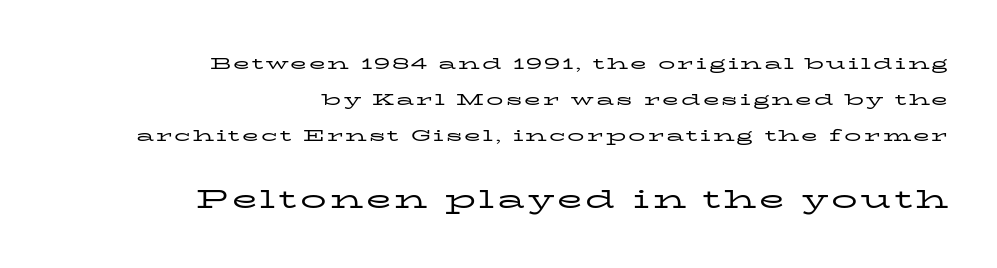
{"italic": "no", "bold": "no", "underline": "no", "align": "right", "line_spacing": "loose", "line_spacing_ratio": 2.12, "larger_block": "second", "size_ratio": 1.53, "glyph_px": 26}
